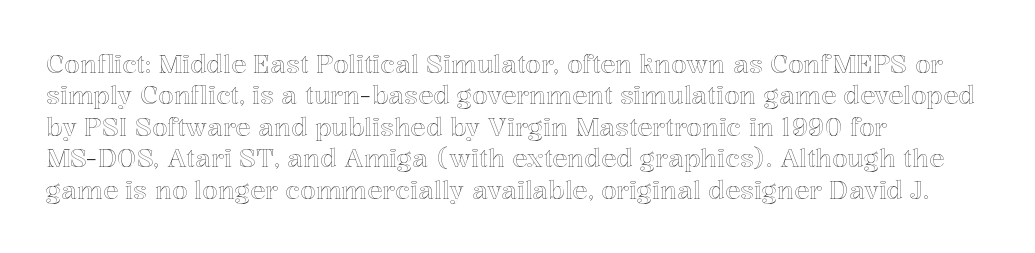
{"italic": "no", "underline": "no", "align": "left", "line_spacing": "normal", "line_spacing_ratio": 1.26, "letter_spacing": "normal", "letter_spacing_em": 0.0, "glyph_px": 25}
